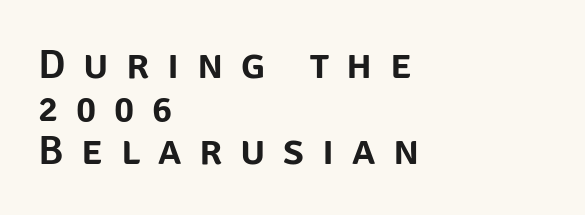
The image shows 42 px sans-serif type, upright; set left-aligned, tight line spacing (1.02x), unusually wide letter spacing (+0.42 em), not underlined; low stroke contrast and a large x-height.
